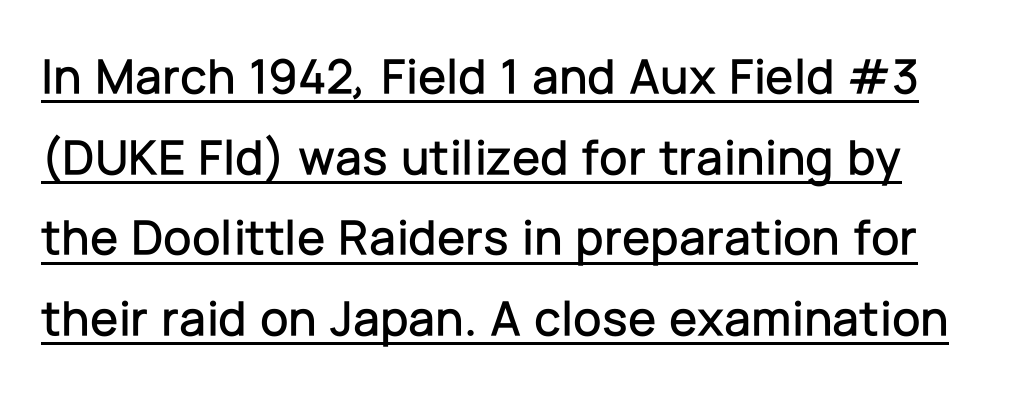
Note: no serifs on the glyphs. Is the letter spacing exaggerated? No — it looks like the ordinary default. Character widths vary here, with narrow letters taking less room than wide ones. If you drew a line through each stem, it would be perfectly vertical. The line-height multiplier appears to be the usual default. Notice how a bar underscores the lettering throughout.
